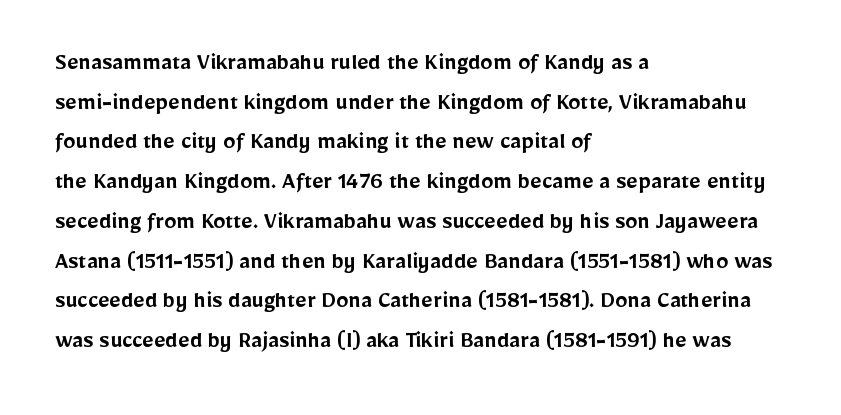
A bare baseline throughout the passage. Letter spacing: default. It's the straight-up-and-down kind of type. A somewhat darkened texture: the type is semibold rather than bold. Interline gaps are of average width in this sample. Compared with a centered layout, this one pins lines to the left instead.
